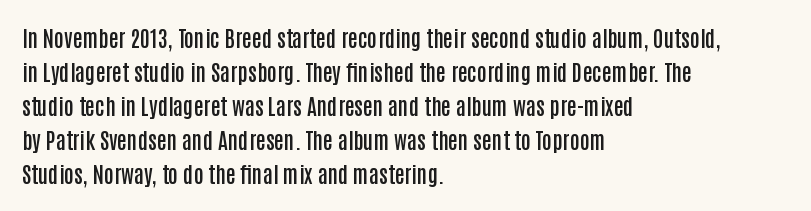
{"italic": "no", "bold": "semi", "underline": "no", "align": "left", "line_spacing": "normal", "line_spacing_ratio": 1.55, "letter_spacing": "normal", "letter_spacing_em": 0.0, "glyph_px": 22}
